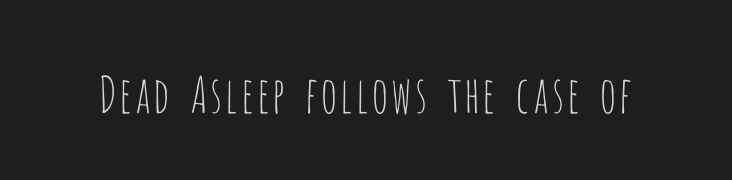
{"serif": "no", "italic": "no", "bold": "no", "weight": "thin", "width": "condensed", "stroke_contrast": "low", "x_height": "large", "monospaced": "no", "underline": "no", "letter_spacing": "normal", "letter_spacing_em": 0.0, "glyph_px": 50}
